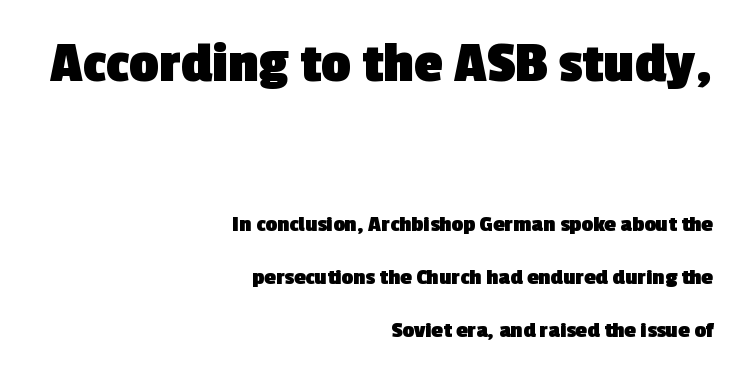
Inter-character spacing is left at the font's built-in metrics. Does the type have serifs? No, each stem ends abruptly. The passage shown is emphatically bold. Leading: increased.
